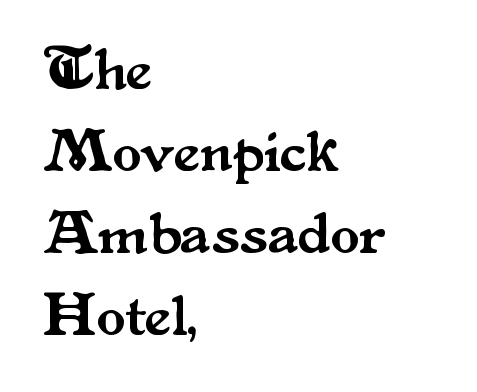
{"serif": "yes", "italic": "no", "width": "normal", "stroke_contrast": "medium", "x_height": "small", "monospaced": "no", "underline": "no", "align": "left", "line_spacing": "normal", "line_spacing_ratio": 1.39, "letter_spacing": "normal", "letter_spacing_em": 0.0, "glyph_px": 59}
